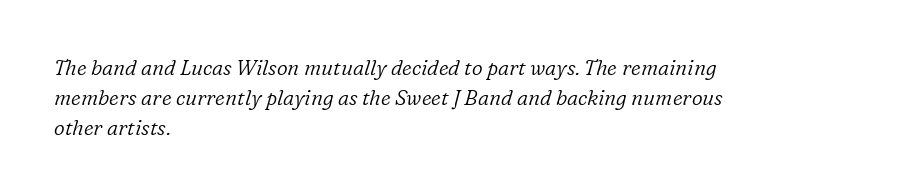
The image shows 21 px text type, italic (leaning right); set left-aligned, normal line spacing (1.44x), normal letter spacing, not underlined.
